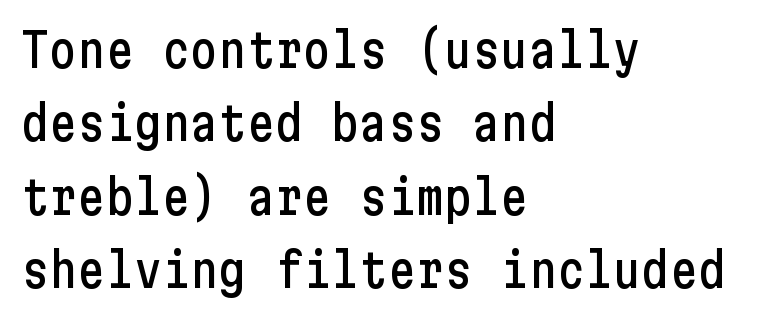
{"serif": "no", "italic": "no", "width": "condensed", "stroke_contrast": "low", "x_height": "medium", "underline": "no", "align": "left", "line_spacing": "normal", "line_spacing_ratio": 1.56, "letter_spacing": "normal", "letter_spacing_em": 0.0, "glyph_px": 47}
